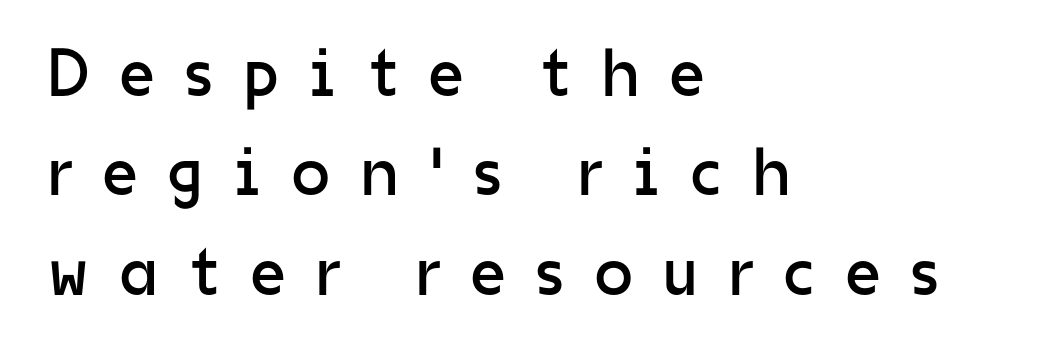
The image shows 68 px regular-weight sans-serif type, upright; set left-aligned, normal line spacing (1.46x), unusually wide letter spacing (+0.46 em), not underlined; low stroke contrast and a medium x-height.
